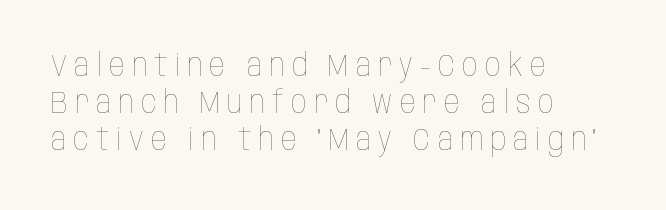
{"italic": "no", "bold": "no", "weight": "thin", "width": "condensed", "stroke_contrast": "low", "x_height": "large", "monospaced": "no", "underline": "no", "align": "left", "line_spacing_ratio": 1.2, "letter_spacing": "wide", "letter_spacing_em": 0.23, "glyph_px": 31}
